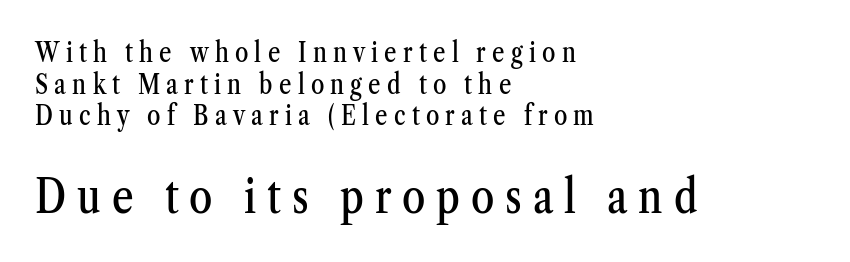
The lines are quadded left. Honestly, the letter spacing is so wide it's the main thing you notice. Has an underline been added? It has not. The designer went with a serif here, giving each stem small feet. Larger block? The one below; the one above is distinctly smaller. The rendering uses natural spacing where letterforms have individual widths.
